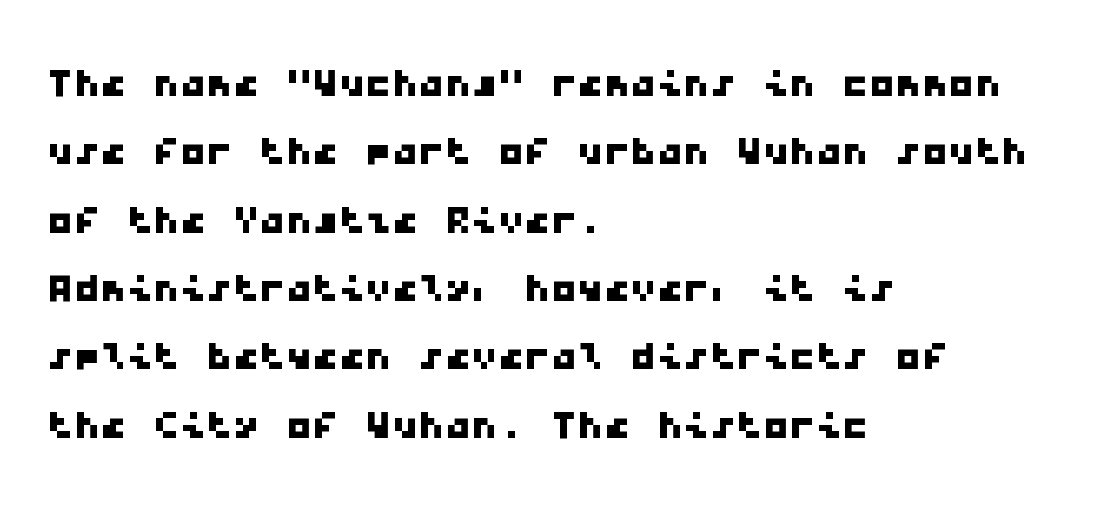
Q: Is the typeface a serif or a sans-serif typeface? A: Sans-serif.
Q: Is the text underlined? A: No.
Q: How is the paragraph aligned? A: Left-aligned.
Q: Is the spacing between letters normal or unusually wide? A: Normal.
Q: Is the spacing between lines tight, normal or loose? A: Normal.
Q: Width (condensed, normal, or wide)? A: Wide.
Q: Stroke contrast? A: Low.
Q: x-height? A: Medium.
Q: Monospaced? A: Yes.
